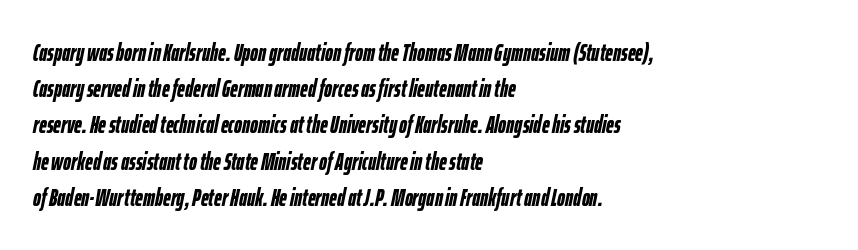
The strokes are fattened all the way to bold. When letters slant like this, we call the style italic. Left-aligned paragraph, ragged on the right. Notice how descenders clear the ascenders below comfortably — that's standard leading.
